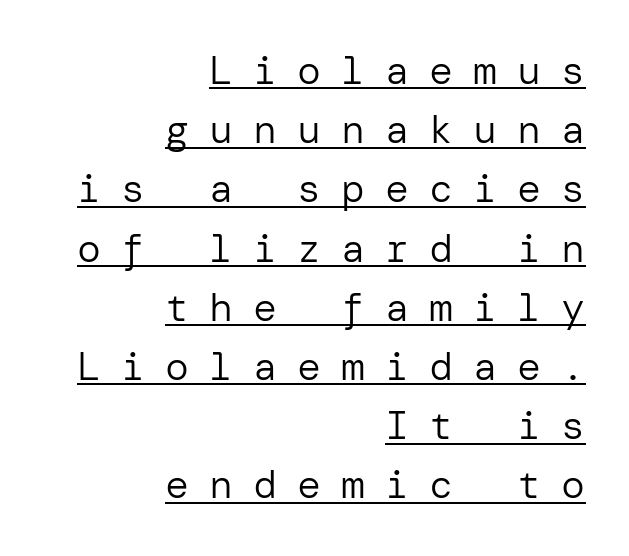
The image shows 40 px regular-weight sans-serif type, upright; set right-aligned, normal line spacing (1.48x), unusually wide letter spacing (+0.5 em), underlined; low stroke contrast and a medium x-height.
